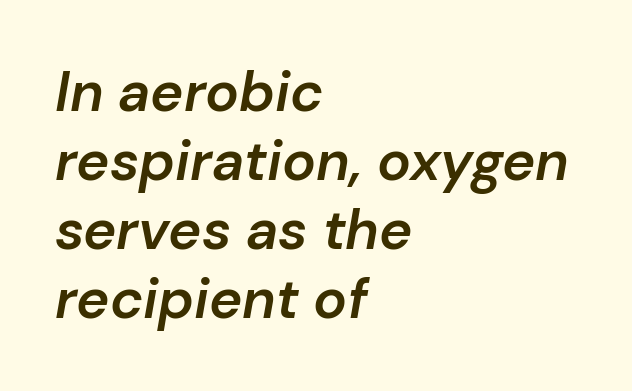
Characters are canted at an angle relative to the baseline's perpendicular. Words float on clear page, feet unadorned. Note the varied advance widths — an 'i' is clearly narrower than an 'm'. You could call the tracking neutral — neither tight nor loose. Emphasis by weight is partial: semibold.
